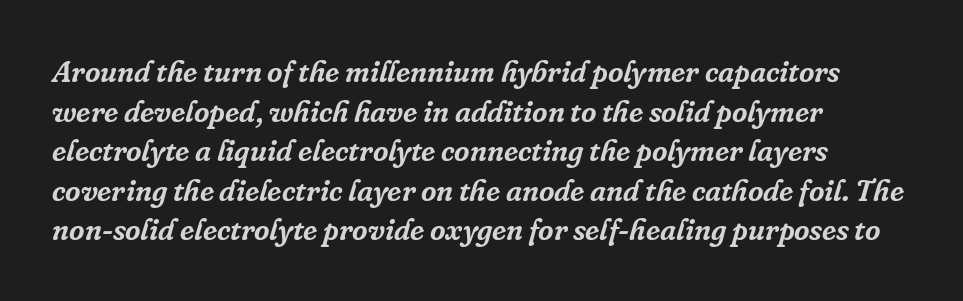
Q: Is the text italic (slanted)? A: Yes, it leans right by about 16 degrees.
Q: Is the typeface a serif or a sans-serif typeface? A: Serif.
Q: Is the text underlined? A: No.
Q: How is the paragraph aligned? A: Left-aligned.
Q: Is the spacing between letters normal or unusually wide? A: Normal.
Q: Is the spacing between lines tight, normal or loose? A: Normal.
Q: Width (condensed, normal, or wide)? A: Normal.
Q: Stroke contrast? A: Low.
Q: x-height? A: Medium.
Q: Monospaced? A: No.
